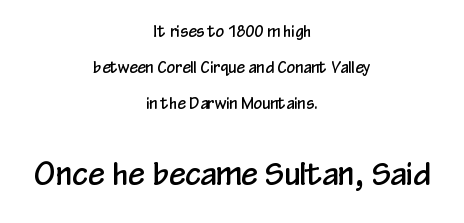
Q: Is the text italic (slanted)? A: No, it is upright.
Q: Is the typeface a serif or a sans-serif typeface? A: Sans-serif.
Q: Is the text underlined? A: No.
Q: How is the paragraph aligned? A: Centered.
Q: Is the spacing between letters normal or unusually wide? A: Normal.
Q: Is the spacing between lines tight, normal or loose? A: Loose.
Q: Which block of text is set in a larger size, the first (top) or the second (bottom)? A: The second (bottom) one.
Q: Width (condensed, normal, or wide)? A: Condensed.
Q: Stroke contrast? A: Low.
Q: x-height? A: Medium.
Q: Monospaced? A: No.
